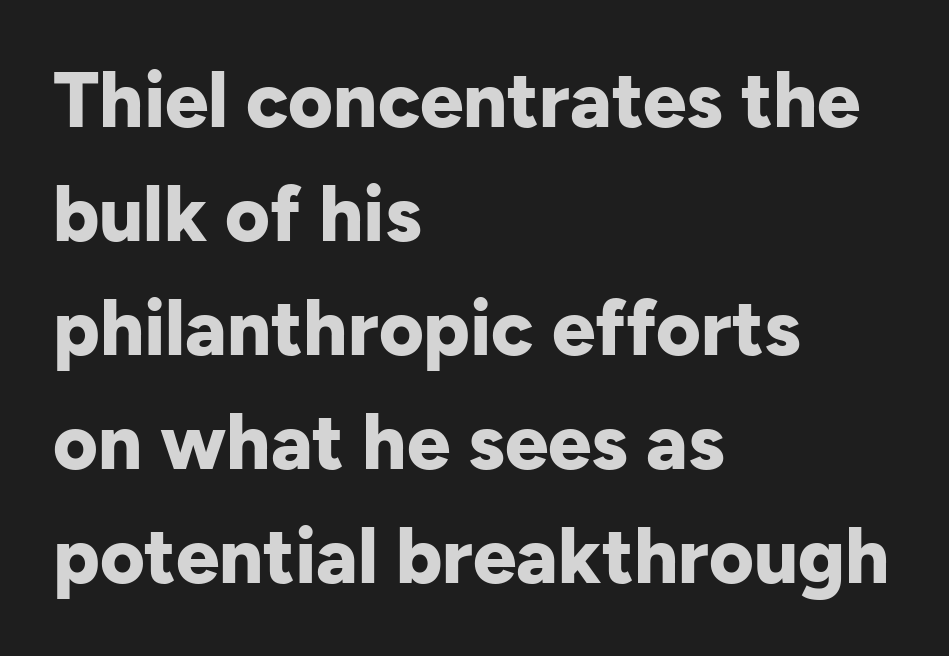
The image shows 77 px bold sans-serif type, upright; set left-aligned, normal line spacing (1.48x), normal letter spacing, not underlined; low stroke contrast and a medium x-height.
